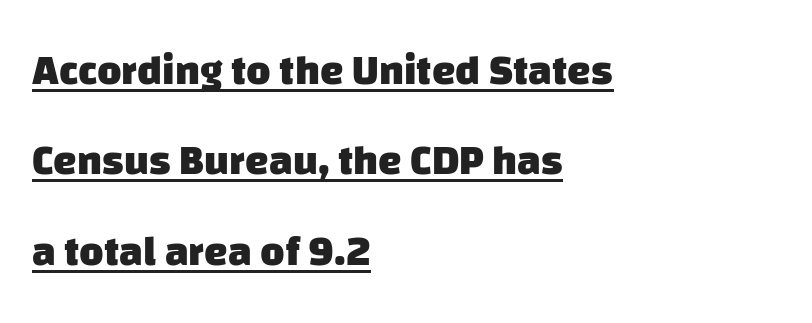
The image shows 42 px heavy sans-serif type; set left-aligned, loose line spacing (2.15x), normal letter spacing, underlined; low stroke contrast and a large x-height.
